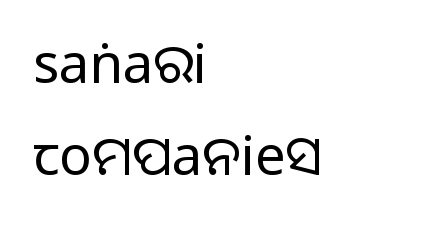
Underlining? Definitely not there. The type is set solid horizontally, with unmodified tracking. Observe the absence of serifs on each vertical stroke in this sample. The letters stand straight up with perfectly vertical stems. This sample has the flowing, uneven cadence of proportional lettering. Is the type heavy? It reads as light-to-regular instead.
